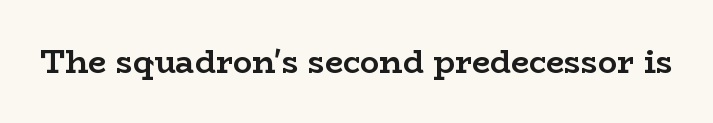
Q: Is the text bold? A: Yes.
Q: Is the text italic (slanted)? A: No, it is upright.
Q: Is the typeface a serif or a sans-serif typeface? A: Serif.
Q: Is the text underlined? A: No.
Q: Is the spacing between letters normal or unusually wide? A: Normal.
Q: Width (condensed, normal, or wide)? A: Wide.
Q: Stroke contrast? A: Low.
Q: x-height? A: Medium.
Q: Monospaced? A: No.
